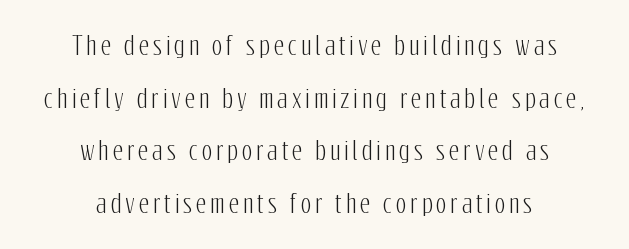
The image shows 25 px text type, upright; set centered, loose line spacing (2.11x), not underlined.
